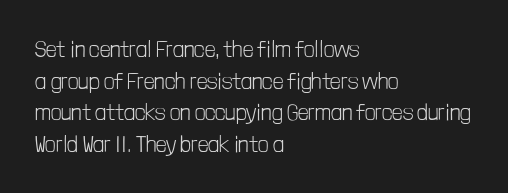
The image shows 23 px text type, upright; set left-aligned, normal line spacing (1.37x), normal letter spacing, not underlined.
